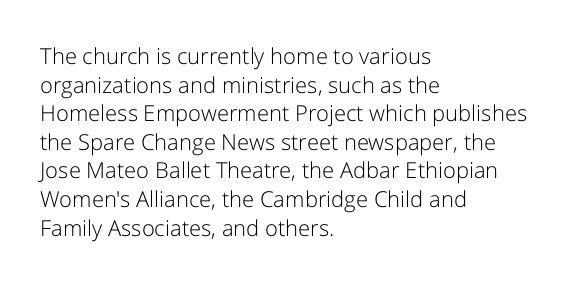
Q: Is the text bold? A: No.
Q: Is the text italic (slanted)? A: No, it is upright.
Q: Is the text underlined? A: No.
Q: How is the paragraph aligned? A: Left-aligned.
Q: Is the spacing between letters normal or unusually wide? A: Normal.
Q: Is the spacing between lines tight, normal or loose? A: Normal.
